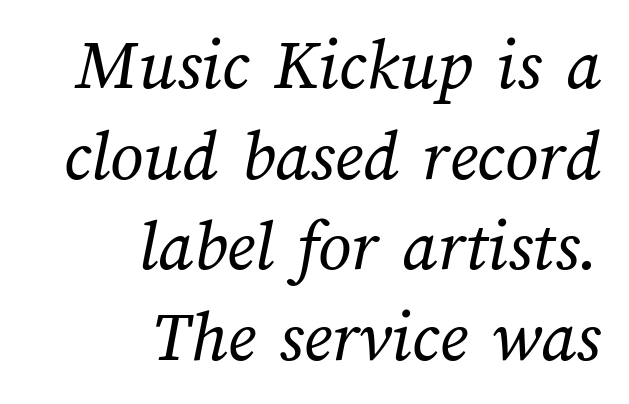
Q: Is the text bold? A: No.
Q: Is the text underlined? A: No.
Q: How is the paragraph aligned? A: Right-aligned.
Q: Is the spacing between letters normal or unusually wide? A: Normal.
Q: Width (condensed, normal, or wide)? A: Normal.
Q: Stroke contrast? A: Medium.
Q: x-height? A: Medium.
Q: Monospaced? A: No.
